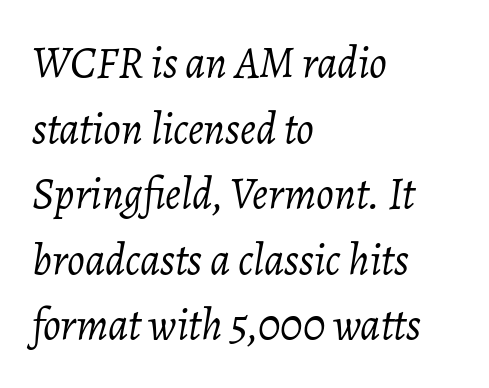
The image shows 44 px light type, italic (leaning right); set left-aligned, normal line spacing (1.49x), normal letter spacing, not underlined; low stroke contrast and a medium x-height.
